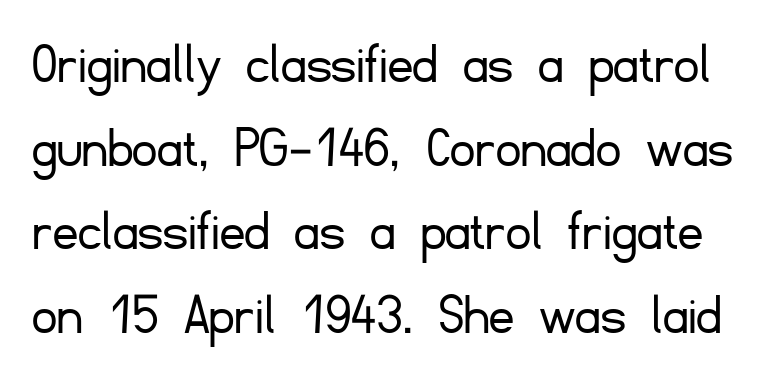
Q: Is the text bold? A: No.
Q: Is the text italic (slanted)? A: No, it is upright.
Q: Is the typeface a serif or a sans-serif typeface? A: Sans-serif.
Q: Is the text underlined? A: No.
Q: Is the spacing between letters normal or unusually wide? A: Normal.
Q: Is the spacing between lines tight, normal or loose? A: Normal.
Q: Width (condensed, normal, or wide)? A: Normal.
Q: Stroke contrast? A: Low.
Q: x-height? A: Small.
Q: Monospaced? A: No.
